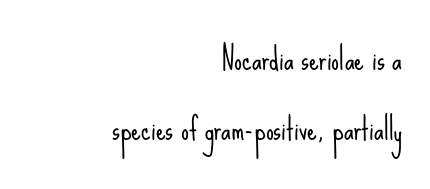
The image shows 31 px light, condensed sans-serif type, upright; set right-aligned, loose line spacing (2.27x), normal letter spacing, not underlined; low stroke contrast and a small x-height.
